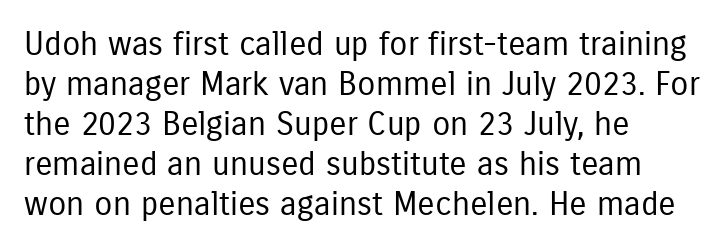
The image shows 33 px regular-weight, condensed sans-serif type, upright; set left-aligned, line spacing 1.21x, normal letter spacing, not underlined; low stroke contrast and a medium x-height.
